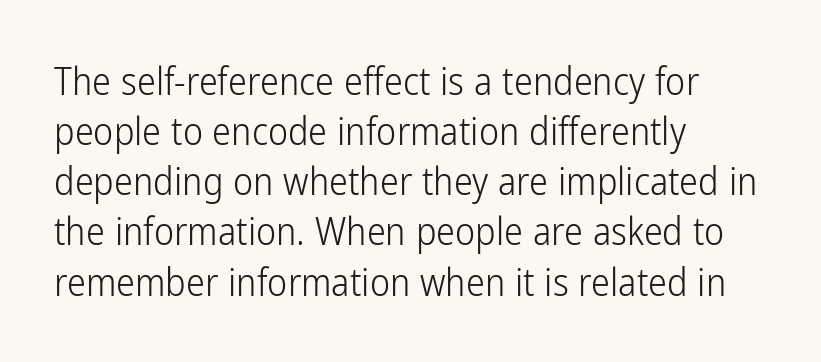
The image shows 38 px light, condensed sans-serif type, upright; set left-aligned, normal line spacing (1.32x), normal letter spacing, not underlined; low stroke contrast and a medium x-height.
